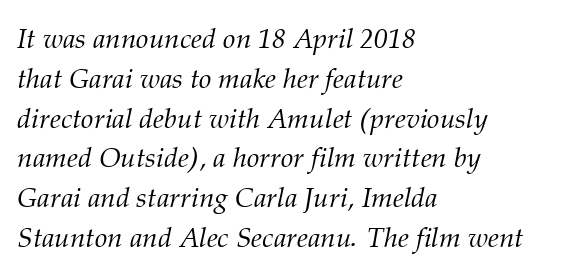
Q: Is the text bold? A: No.
Q: Is the text italic (slanted)? A: Yes, it leans right by about 12 degrees.
Q: Is the typeface a serif or a sans-serif typeface? A: Serif.
Q: Is the text underlined? A: No.
Q: How is the paragraph aligned? A: Left-aligned.
Q: Is the spacing between letters normal or unusually wide? A: Normal.
Q: Is the spacing between lines tight, normal or loose? A: Normal.
Q: Width (condensed, normal, or wide)? A: Normal.
Q: Stroke contrast? A: Medium.
Q: x-height? A: Medium.
Q: Monospaced? A: No.
